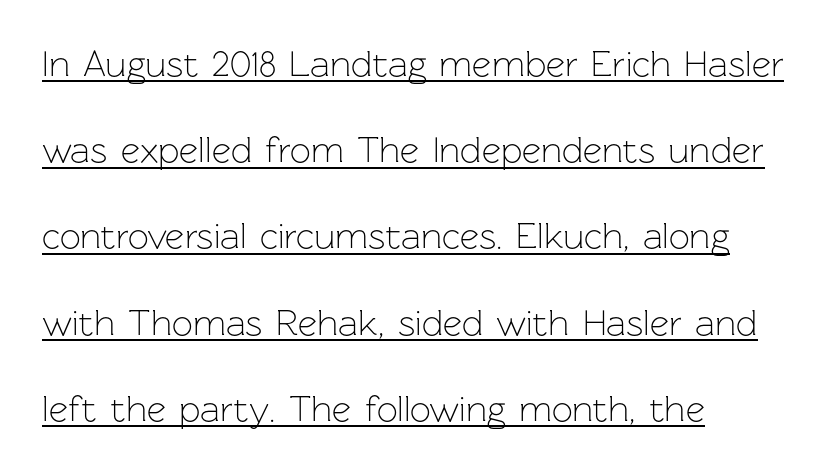
The image shows 37 px light sans-serif type, upright; set left-aligned, loose line spacing (2.33x), normal letter spacing, underlined; low stroke contrast and a medium x-height.
